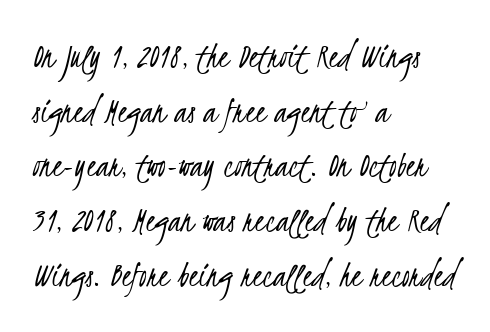
The image shows 38 px light, condensed sans-serif type; set left-aligned, normal line spacing (1.44x), normal letter spacing, not underlined; low stroke contrast and a small x-height.
